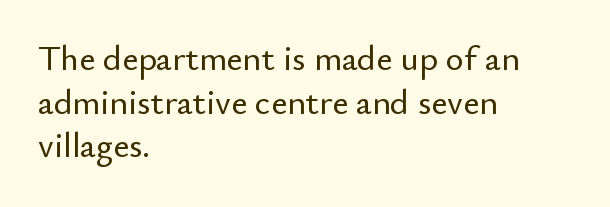
The image shows 35 px sans-serif type, upright; set left-aligned, normal line spacing (1.25x), normal letter spacing, not underlined; low stroke contrast and a small x-height.
